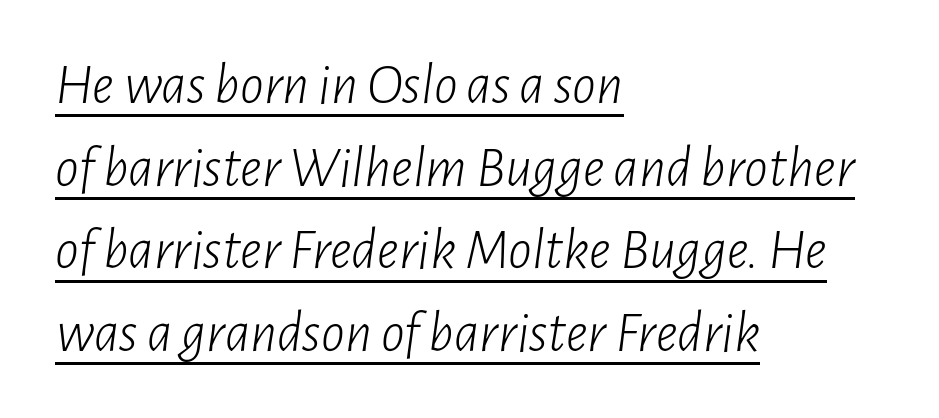
Q: Is the text bold? A: No.
Q: Is the text italic (slanted)? A: Yes, it leans right by about 7 degrees.
Q: Is the text underlined? A: Yes.
Q: How is the paragraph aligned? A: Left-aligned.
Q: Is the spacing between letters normal or unusually wide? A: Normal.
Q: Is the spacing between lines tight, normal or loose? A: Normal.
Q: Width (condensed, normal, or wide)? A: Condensed.
Q: Stroke contrast? A: Low.
Q: x-height? A: Medium.
Q: Monospaced? A: No.
